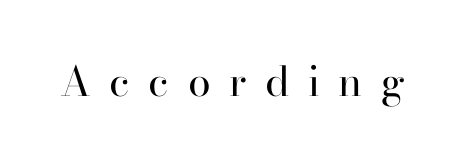
Lines of text with bare space underneath. To sum up the face: it has serifs. Character widths vary here, with narrow letters taking less room than wide ones. A typesetter would call this heavily tracked-out type. No letter is thick-stroked: the sample isn't bold. This sample uses an upright cut, with every glyph sitting square on the baseline.
